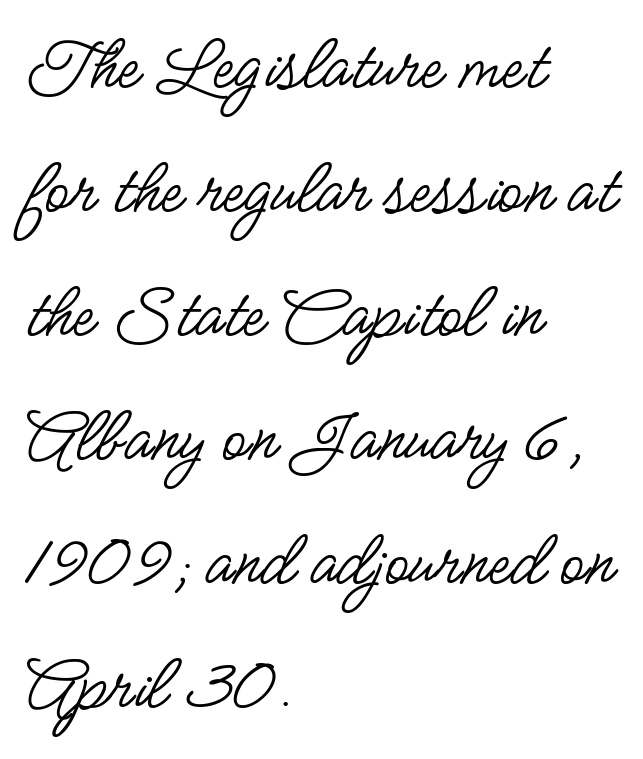
{"serif": "no", "bold": "no", "weight": "regular", "width": "condensed", "stroke_contrast": "low", "x_height": "small", "monospaced": "no", "underline": "no", "align": "left", "line_spacing": "normal", "line_spacing_ratio": 1.57, "letter_spacing": "normal", "letter_spacing_em": 0.0, "glyph_px": 79}
